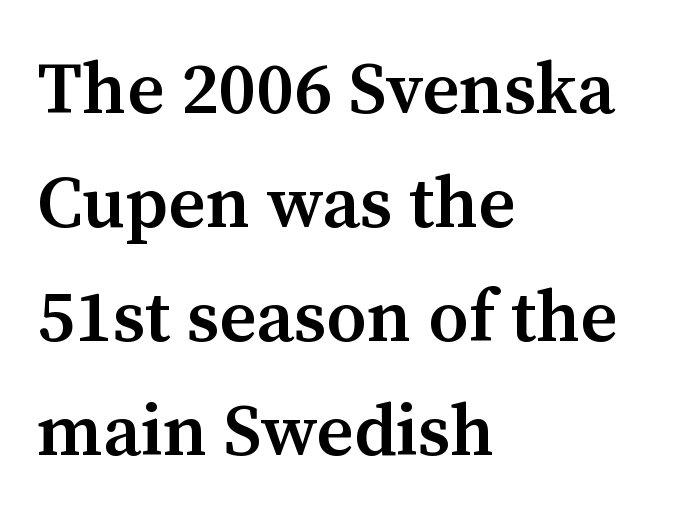
This is the in-between weight designers call semibold or demi. Casual observation: everything's shoved over to the left. The axis of the letterforms is exactly vertical. The area under the type is left untouched. The letters advance in unequal steps, a hallmark of proportional type.
